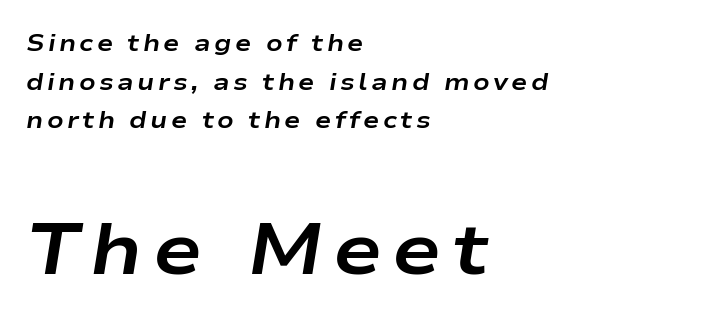
{"italic": "yes", "lean": "right", "slant_degrees": 9, "bold": "yes", "weight": "bold", "width": "wide", "stroke_contrast": "low", "x_height": "medium", "monospaced": "no", "underline": "no", "align": "left", "line_spacing": "normal", "line_spacing_ratio": 1.61, "larger_block": "second", "size_ratio": 3.04, "glyph_px": 73}
